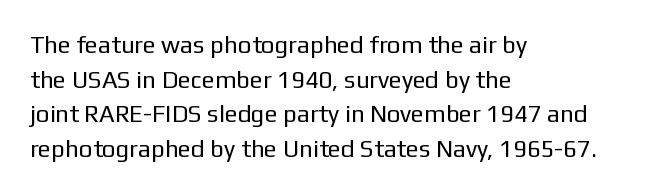
The image shows 24 px text type, upright; set left-aligned, normal line spacing (1.44x), normal letter spacing, not underlined.
